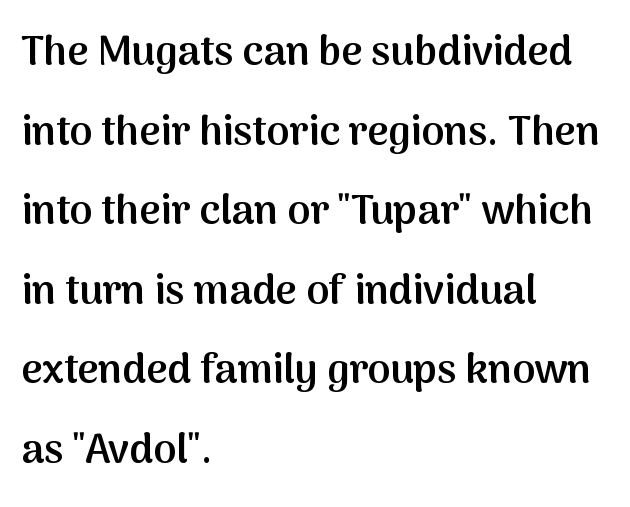
No word sits above an underline. How are the letters spaced? Ordinarily, with no added tracking. Set as a demibold, roughly 600 on the weight scale. Leading is clearly above the norm, producing a sparse column.
